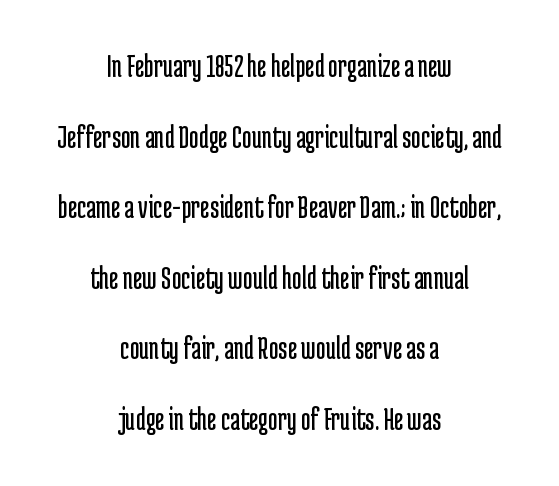
This rendering employs a face without finishing strokes, i.e., a sans-serif. A student would call this center alignment; a typographer would say set centered. Stems and bowls with no extra thickness — not bold. Tall strokes in this sample are plumb rather than angled. Nobody drew a line under any word here.
